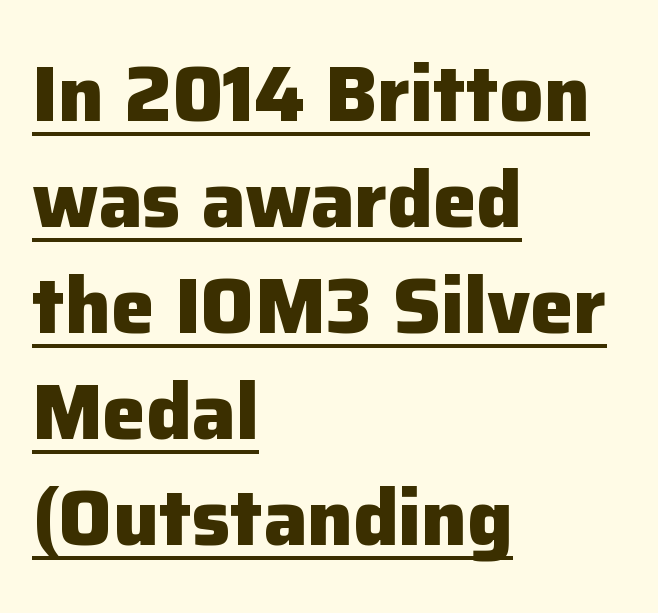
The image shows 78 px heavy sans-serif type, upright; set left-aligned, normal line spacing (1.36x), normal letter spacing, underlined; low stroke contrast and a medium x-height.
